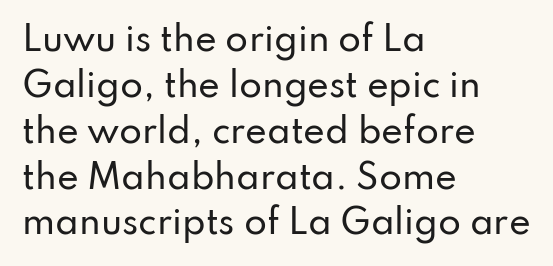
Q: Is the text italic (slanted)? A: No, it is upright.
Q: Is the typeface a serif or a sans-serif typeface? A: Sans-serif.
Q: Is the text underlined? A: No.
Q: How is the paragraph aligned? A: Left-aligned.
Q: Is the spacing between letters normal or unusually wide? A: Normal.
Q: Is the spacing between lines tight, normal or loose? A: Normal.
Q: Width (condensed, normal, or wide)? A: Normal.
Q: Stroke contrast? A: Low.
Q: x-height? A: Small.
Q: Monospaced? A: No.
